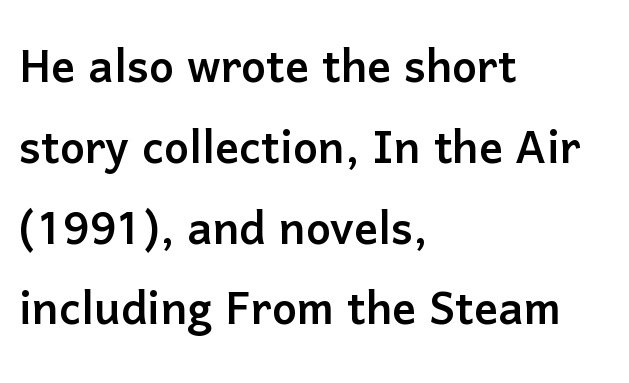
Q: Is the text italic (slanted)? A: No, it is upright.
Q: Is the typeface a serif or a sans-serif typeface? A: Sans-serif.
Q: Is the text underlined? A: No.
Q: How is the paragraph aligned? A: Left-aligned.
Q: Is the spacing between letters normal or unusually wide? A: Normal.
Q: Is the spacing between lines tight, normal or loose? A: Normal.
Q: Width (condensed, normal, or wide)? A: Normal.
Q: Stroke contrast? A: Low.
Q: x-height? A: Medium.
Q: Monospaced? A: No.
